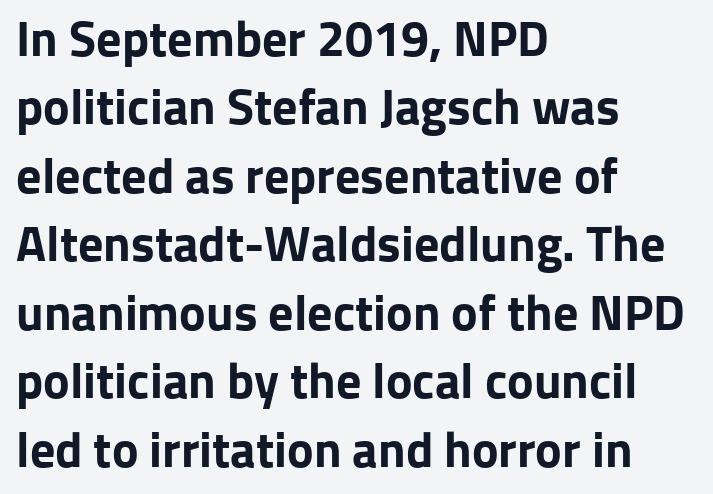
{"serif": "no", "italic": "no", "bold": "yes", "weight": "bold", "width": "normal", "stroke_contrast": "low", "x_height": "medium", "monospaced": "no", "underline": "no", "align": "left", "line_spacing": "normal", "line_spacing_ratio": 1.37, "letter_spacing": "normal", "letter_spacing_em": 0.0, "glyph_px": 50}
